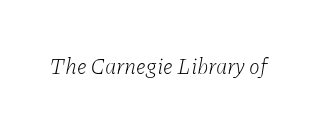
Q: Is the text bold? A: No.
Q: Is the text italic (slanted)? A: Yes, it leans right by about 11 degrees.
Q: Is the text underlined? A: No.
Q: Is the spacing between letters normal or unusually wide? A: Normal.
